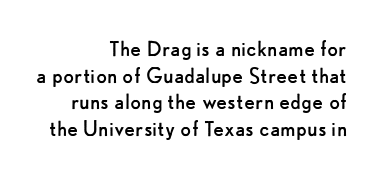
{"italic": "no", "bold": "no", "underline": "no", "align": "right", "line_spacing": "tight", "line_spacing_ratio": 1.07, "letter_spacing": "normal", "letter_spacing_em": 0.0, "glyph_px": 25}
